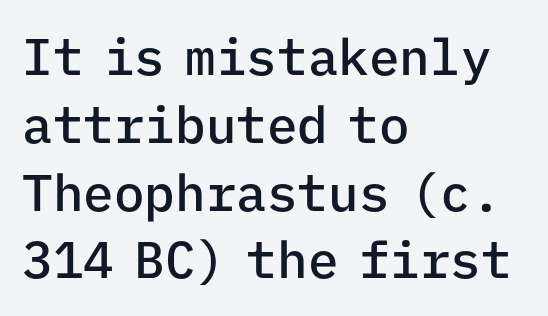
{"serif": "no", "italic": "no", "bold": "semi", "weight": "semibold", "width": "normal", "stroke_contrast": "low", "x_height": "medium", "monospaced": "yes", "underline": "no", "align": "left", "line_spacing": "normal", "line_spacing_ratio": 1.33, "letter_spacing": "normal", "letter_spacing_em": 0.0, "glyph_px": 51}
